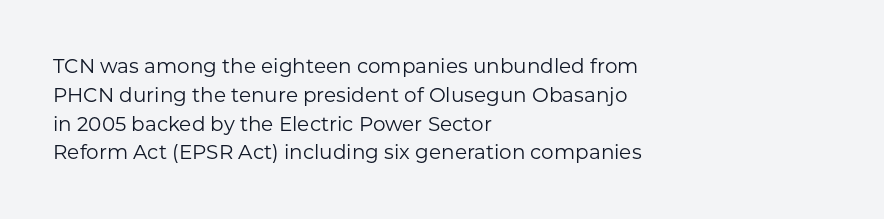
Q: Is the text bold? A: No.
Q: Is the text italic (slanted)? A: No, it is upright.
Q: Is the text underlined? A: No.
Q: How is the paragraph aligned? A: Left-aligned.
Q: Is the spacing between letters normal or unusually wide? A: Normal.
Q: Is the spacing between lines tight, normal or loose? A: Normal.
